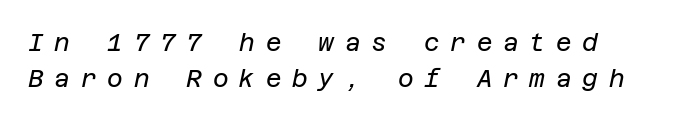
Q: Is the text bold? A: No.
Q: Is the text italic (slanted)? A: Yes, it leans right by about 12 degrees.
Q: Is the text underlined? A: No.
Q: How is the paragraph aligned? A: Left-aligned.
Q: Is the spacing between letters normal or unusually wide? A: Unusually wide.
Q: Is the spacing between lines tight, normal or loose? A: Normal.
